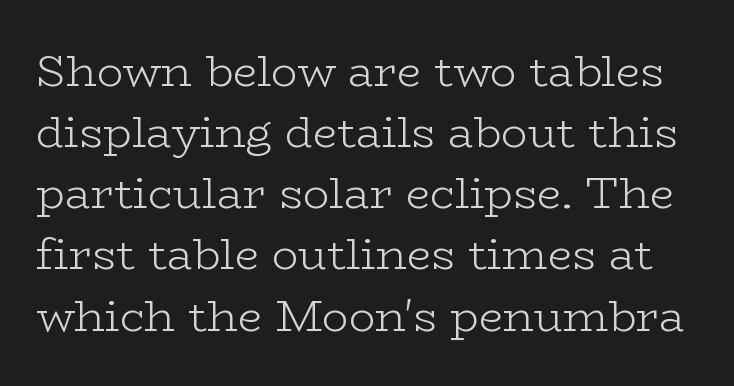
The image shows 44 px light, wide serif type, upright; set normal line spacing (1.39x), normal letter spacing, not underlined; low stroke contrast and a medium x-height.
